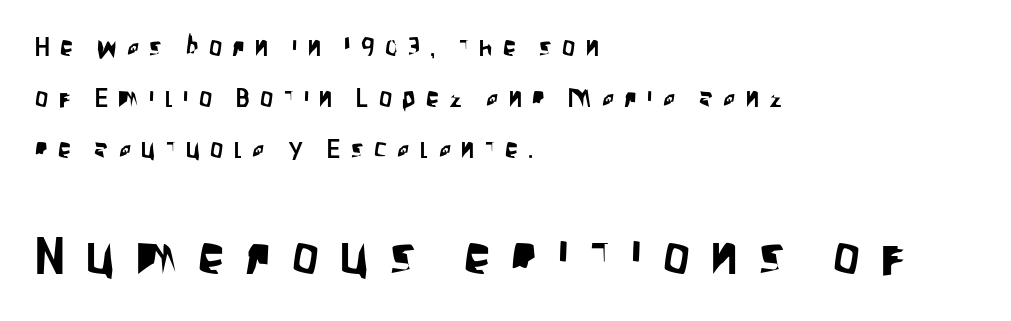
Each new line begins a long way beneath the previous one. In terms of letterform style, serifs are entirely absent. The axis of the letterforms is exactly vertical. Proportional: the letters do not fall into vertical columns. If you squint, the bottom block still reads clearly — it's the larger of the two.
